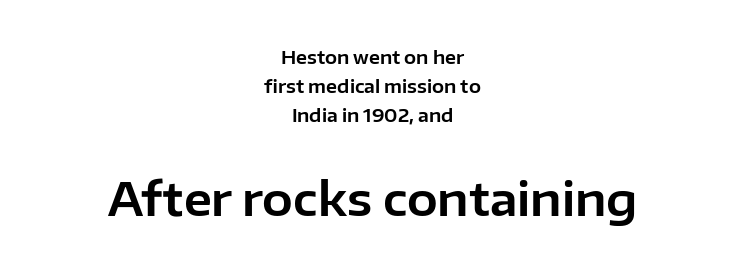
Letters rest on an invisible, unmarked baseline. The rendering uses a moderate line-height, typical for paragraphs. Standard letterfit; no display-style spreading of the glyphs. The typography opts for an upright posture over an oblique one.
